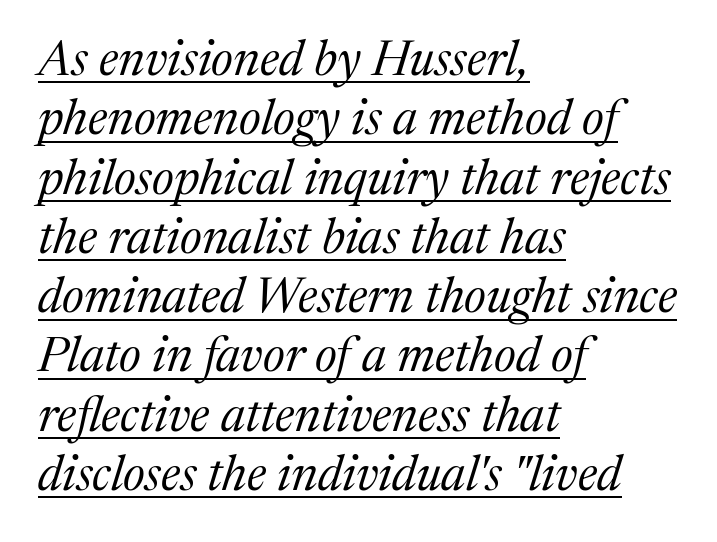
The image shows 49 px regular-weight serif type, italic (leaning right); set left-aligned, line spacing 1.21x, normal letter spacing, underlined; medium stroke contrast and a medium x-height.
